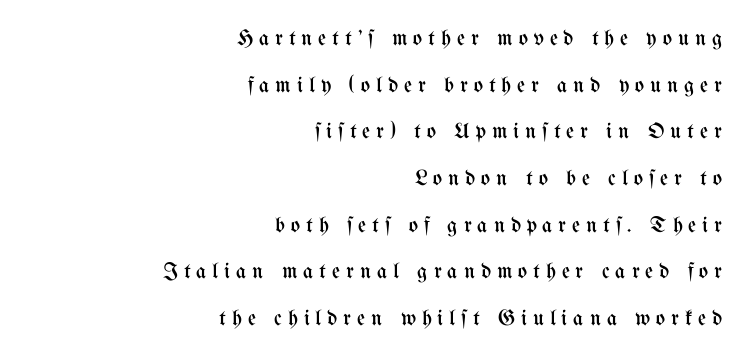
The image shows 22 px text type, upright; set right-aligned, loose line spacing (2.12x), unusually wide letter spacing (+0.27 em), not underlined.
